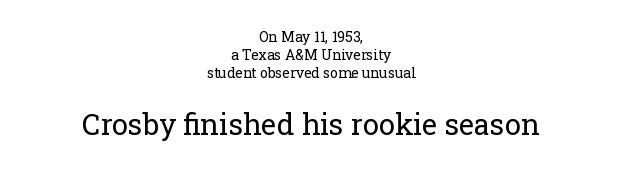
Q: Is the text bold? A: No.
Q: Is the text italic (slanted)? A: No, it is upright.
Q: Is the typeface a serif or a sans-serif typeface? A: Serif.
Q: Is the text underlined? A: No.
Q: How is the paragraph aligned? A: Centered.
Q: Is the spacing between letters normal or unusually wide? A: Normal.
Q: Is the spacing between lines tight, normal or loose? A: Normal.
Q: Which block of text is set in a larger size, the first (top) or the second (bottom)? A: The second (bottom) one.
Q: Width (condensed, normal, or wide)? A: Normal.
Q: Stroke contrast? A: Low.
Q: x-height? A: Medium.
Q: Monospaced? A: No.
